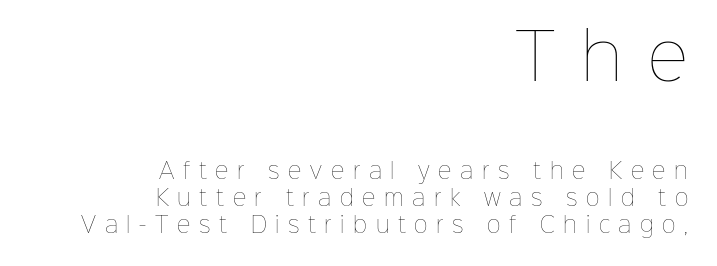
Q: Is the text bold? A: No.
Q: Is the text italic (slanted)? A: No, it is upright.
Q: Is the text underlined? A: No.
Q: How is the paragraph aligned? A: Right-aligned.
Q: Is the spacing between letters normal or unusually wide? A: Unusually wide.
Q: Is the spacing between lines tight, normal or loose? A: Normal.
Q: Which block of text is set in a larger size, the first (top) or the second (bottom)? A: The first (top) one.
Q: Width (condensed, normal, or wide)? A: Normal.
Q: Stroke contrast? A: Low.
Q: x-height? A: Medium.
Q: Monospaced? A: No.
